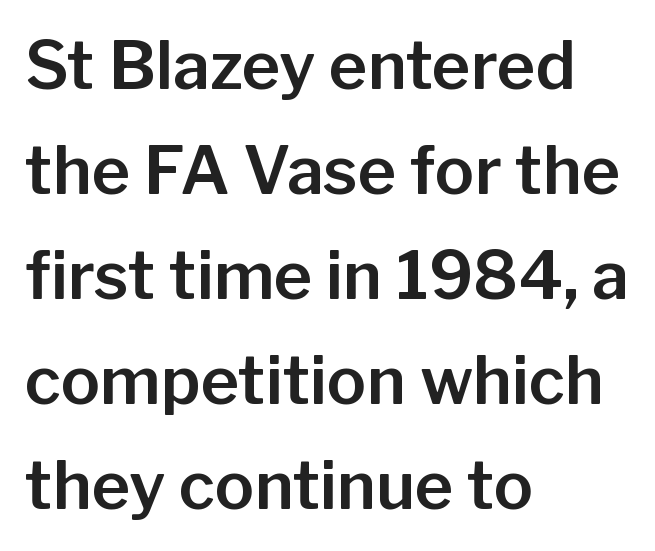
The image shows 66 px sans-serif type, upright; set left-aligned, normal line spacing (1.59x), normal letter spacing, not underlined; low stroke contrast and a medium x-height.
